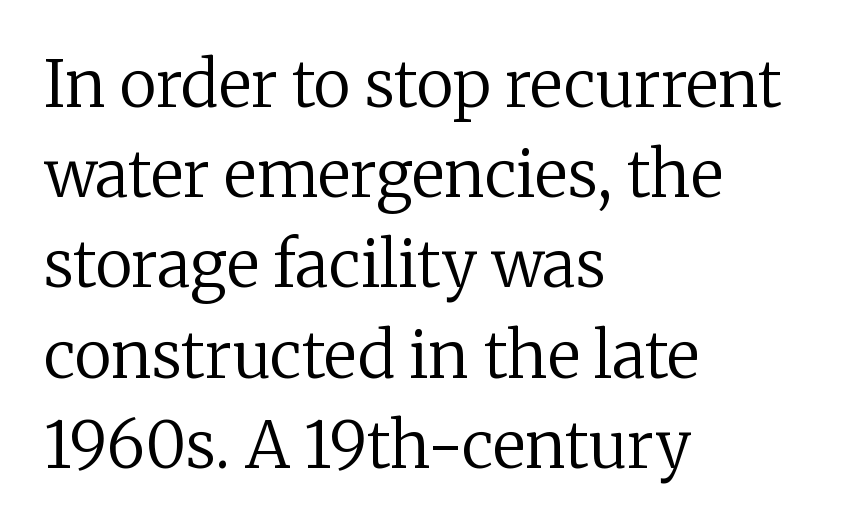
Q: Is the text bold? A: No.
Q: Is the text italic (slanted)? A: No, it is upright.
Q: Is the typeface a serif or a sans-serif typeface? A: Serif.
Q: Is the text underlined? A: No.
Q: How is the paragraph aligned? A: Left-aligned.
Q: Is the spacing between letters normal or unusually wide? A: Normal.
Q: Is the spacing between lines tight, normal or loose? A: Normal.
Q: Width (condensed, normal, or wide)? A: Normal.
Q: Stroke contrast? A: Low.
Q: x-height? A: Medium.
Q: Monospaced? A: No.
